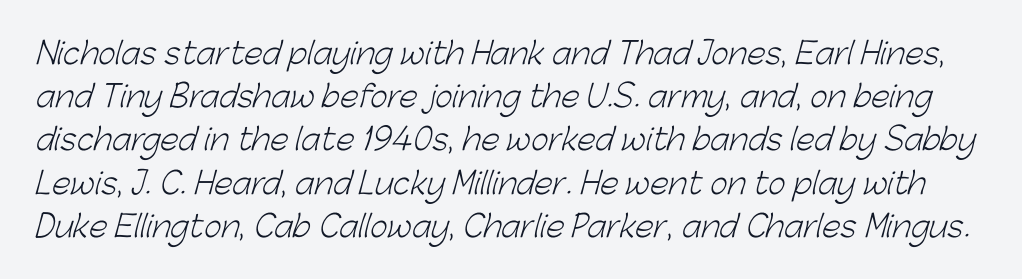
Q: Is the text bold? A: No.
Q: Is the typeface a serif or a sans-serif typeface? A: Sans-serif.
Q: Is the text underlined? A: No.
Q: Is the spacing between letters normal or unusually wide? A: Normal.
Q: Is the spacing between lines tight, normal or loose? A: Normal.
Q: Width (condensed, normal, or wide)? A: Normal.
Q: Stroke contrast? A: Low.
Q: x-height? A: Medium.
Q: Monospaced? A: No.
